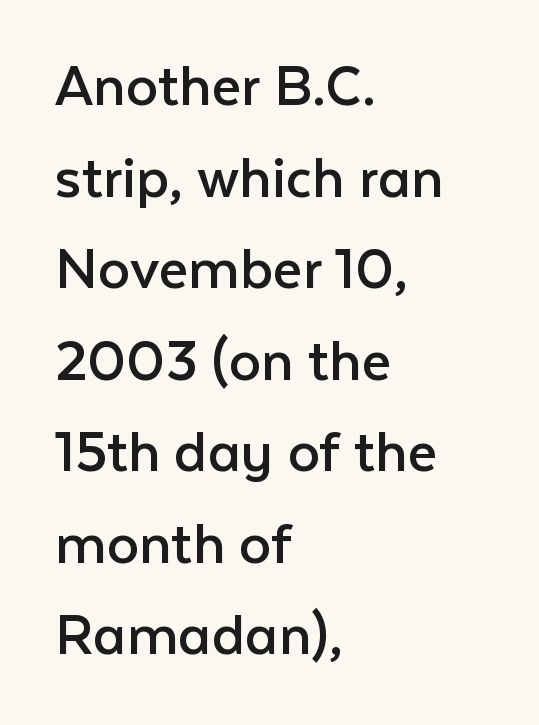
Summary of weight: not heavy and not bold. This sample uses an upright cut, with every glyph sitting square on the baseline. Students, note that the glyphs here touch the page at normal intervals. Regarding serifs, this sample does without them. The gap between lines stays unmarked.
